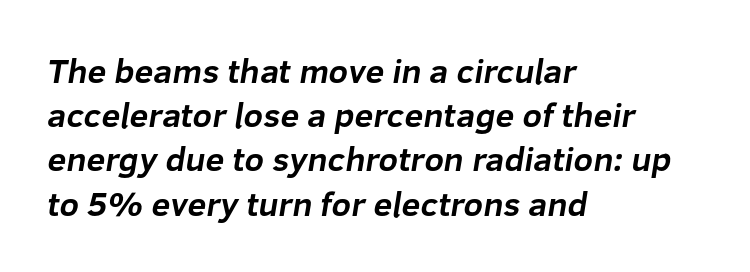
{"serif": "no", "bold": "yes", "weight": "bold", "width": "normal", "stroke_contrast": "low", "x_height": "medium", "monospaced": "no", "underline": "no", "align": "left", "line_spacing": "normal", "line_spacing_ratio": 1.3, "letter_spacing": "normal", "letter_spacing_em": 0.0, "glyph_px": 34}
